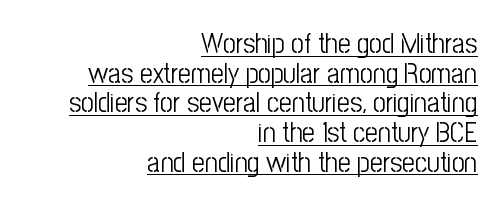
Q: Is the text bold? A: No.
Q: Is the text italic (slanted)? A: No, it is upright.
Q: Is the typeface a serif or a sans-serif typeface? A: Sans-serif.
Q: Is the text underlined? A: Yes.
Q: How is the paragraph aligned? A: Right-aligned.
Q: Is the spacing between letters normal or unusually wide? A: Normal.
Q: Is the spacing between lines tight, normal or loose? A: Tight.
Q: Width (condensed, normal, or wide)? A: Condensed.
Q: Stroke contrast? A: Low.
Q: x-height? A: Medium.
Q: Monospaced? A: No.
